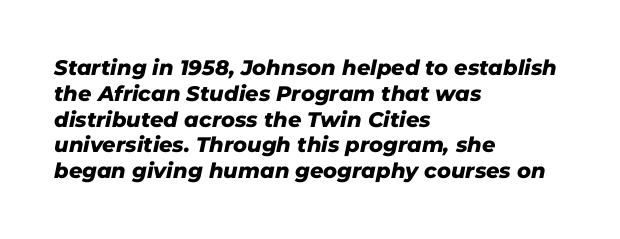
Q: Is the text bold? A: Yes.
Q: Is the text italic (slanted)? A: Yes, it leans right by about 11 degrees.
Q: Is the text underlined? A: No.
Q: How is the paragraph aligned? A: Left-aligned.
Q: Is the spacing between letters normal or unusually wide? A: Normal.
